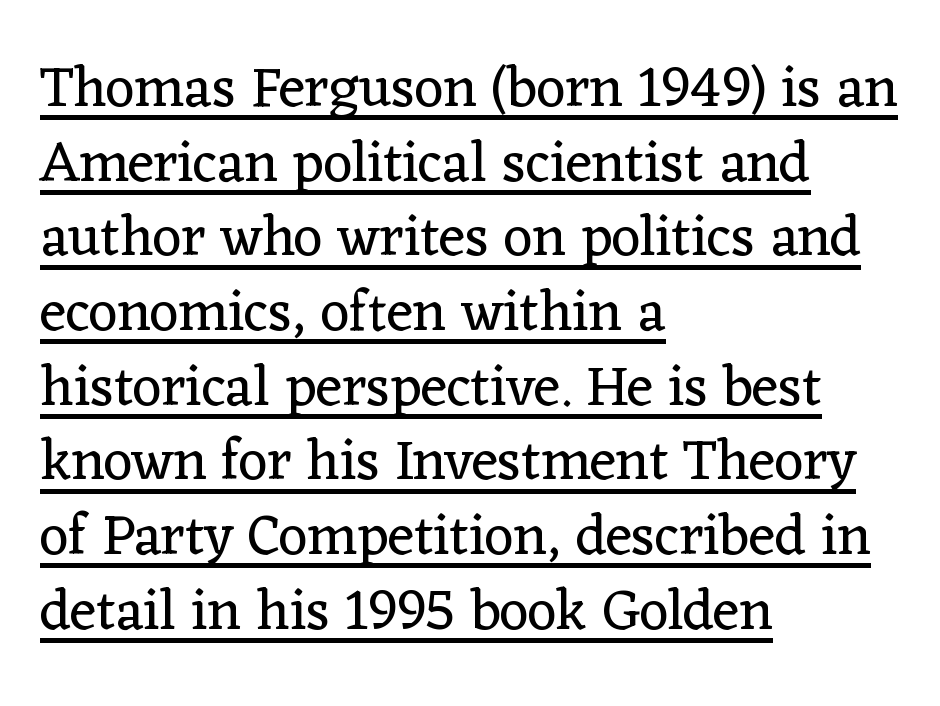
{"serif": "yes", "italic": "no", "bold": "no", "weight": "regular", "width": "normal", "stroke_contrast": "low", "x_height": "medium", "monospaced": "no", "underline": "yes", "align": "left", "line_spacing": "normal", "line_spacing_ratio": 1.31, "letter_spacing": "normal", "letter_spacing_em": 0.0, "glyph_px": 57}
